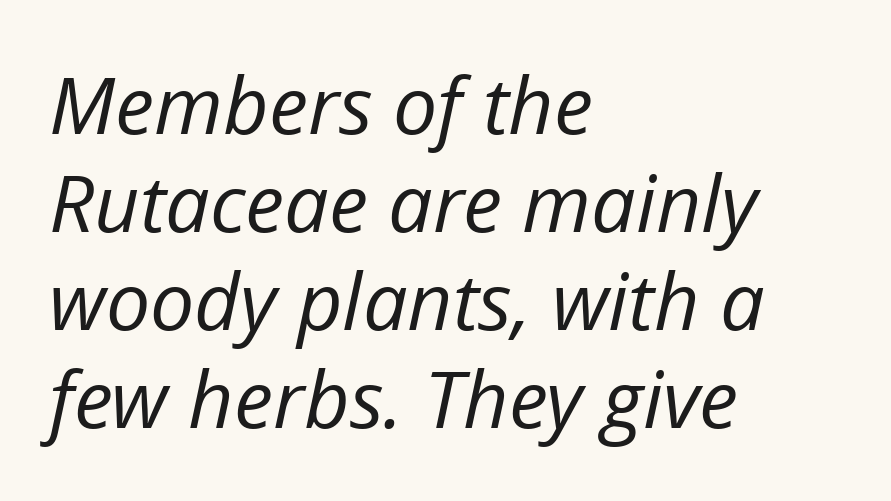
Q: Is the text bold? A: No.
Q: Is the text italic (slanted)? A: Yes, it leans right by about 12 degrees.
Q: Is the text underlined? A: No.
Q: How is the paragraph aligned? A: Left-aligned.
Q: Is the spacing between letters normal or unusually wide? A: Normal.
Q: Width (condensed, normal, or wide)? A: Normal.
Q: Stroke contrast? A: Low.
Q: x-height? A: Medium.
Q: Monospaced? A: No.
